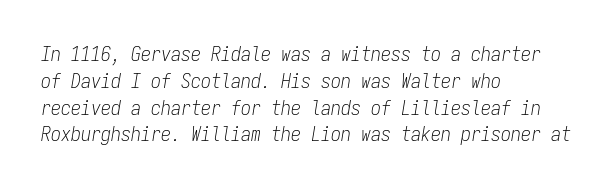
{"italic": "yes", "lean": "right", "slant_degrees": 9, "bold": "no", "underline": "no", "align": "left", "line_spacing": "normal", "line_spacing_ratio": 1.34, "letter_spacing": "normal", "letter_spacing_em": 0.0, "glyph_px": 20}
